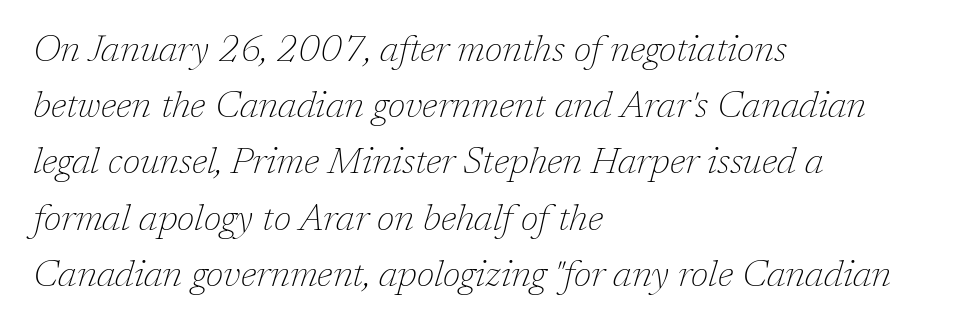
Q: Is the text bold? A: No.
Q: Is the text italic (slanted)? A: Yes, it leans right by about 17 degrees.
Q: Is the typeface a serif or a sans-serif typeface? A: Serif.
Q: Is the text underlined? A: No.
Q: How is the paragraph aligned? A: Left-aligned.
Q: Is the spacing between letters normal or unusually wide? A: Normal.
Q: Is the spacing between lines tight, normal or loose? A: Normal.
Q: Width (condensed, normal, or wide)? A: Normal.
Q: Stroke contrast? A: Low.
Q: x-height? A: Medium.
Q: Monospaced? A: No.
